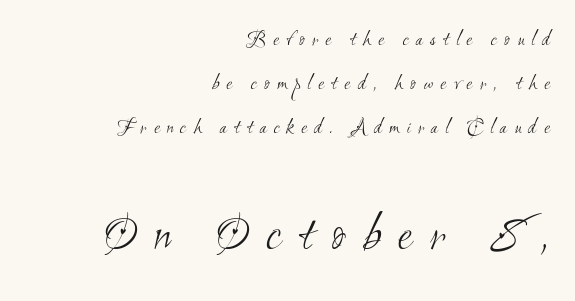
Honestly, there is no underline to notice here at all. Here the designer chose a conventional face with non-uniform glyph widths. Spacing between characters has been opened up far beyond the box default. Each letter's strokes conclude bluntly, with no projecting serifs. Casual observation: everything's shoved over to the right. Airy leading.
